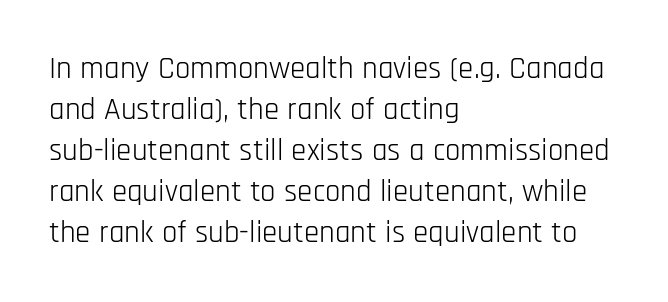
The space between consecutive lines is moderate. Compared with a centered layout, this one pins lines to the left instead. Are there feet on the stems? There aren't — it's a sans. Underlining? Definitely not there. Weight class: somewhere from thin through regular.
